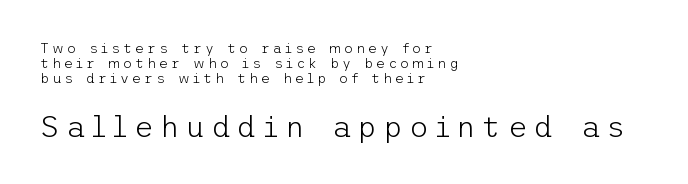
Q: Is the text bold? A: No.
Q: Is the text italic (slanted)? A: No, it is upright.
Q: Is the typeface a serif or a sans-serif typeface? A: Sans-serif.
Q: Is the text underlined? A: No.
Q: How is the paragraph aligned? A: Left-aligned.
Q: Is the spacing between letters normal or unusually wide? A: Unusually wide.
Q: Is the spacing between lines tight, normal or loose? A: Tight.
Q: Which block of text is set in a larger size, the first (top) or the second (bottom)? A: The second (bottom) one.
Q: Width (condensed, normal, or wide)? A: Normal.
Q: Stroke contrast? A: Low.
Q: x-height? A: Medium.
